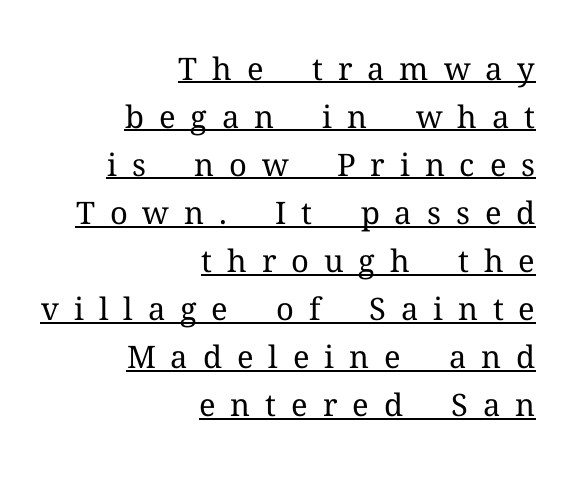
The specimen reads as upright at a glance. The words here are underlined. Yep, those are serifs on the letters. Proportional: the letters do not fall into vertical columns.
